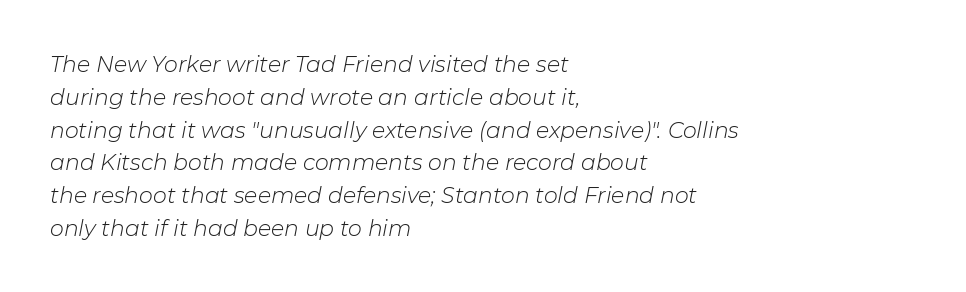
Evenly set lines give the paragraph a standard silhouette. Anything drawn beneath the words? Only blank space. A quiet, ordinary-to-light weight characterises the typeface. Slanted lettering throughout. No extra tracking has been applied to these lines. If you drew a ruler down the left edge, every line would touch it.
